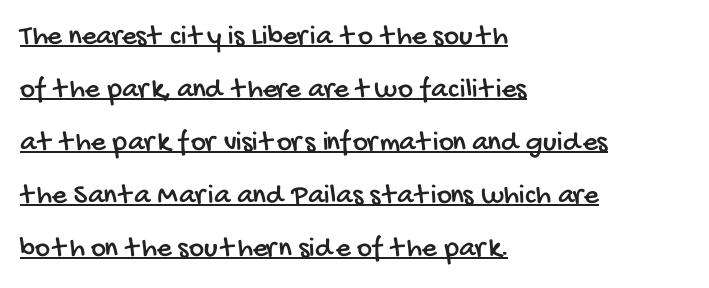
{"serif": "no", "width": "condensed", "stroke_contrast": "low", "x_height": "large", "monospaced": "no", "underline": "yes", "align": "left", "line_spacing_ratio": 1.83, "letter_spacing": "normal", "letter_spacing_em": 0.0, "glyph_px": 29}
